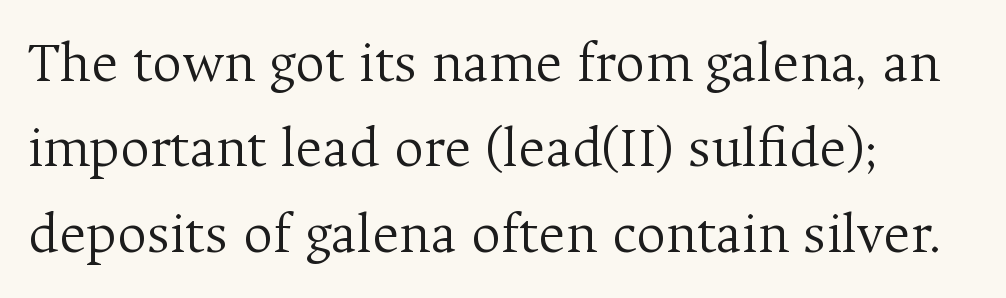
The image shows 58 px light serif type, upright; set left-aligned, normal line spacing (1.47x), normal letter spacing, not underlined; medium stroke contrast and a medium x-height.
